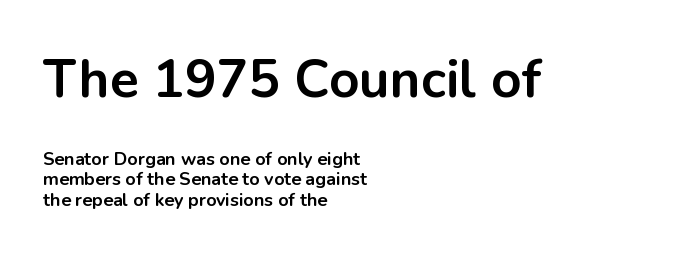
Is this a fixed-width face? No — the glyphs have proportional, varying widths. In terms of leading, this rendering errs on the cramped side. The compositor pushed each line to the left boundary. As a designer I'd log this as weight 700, bold. What kind of face is this? One without serifs — a sans.
